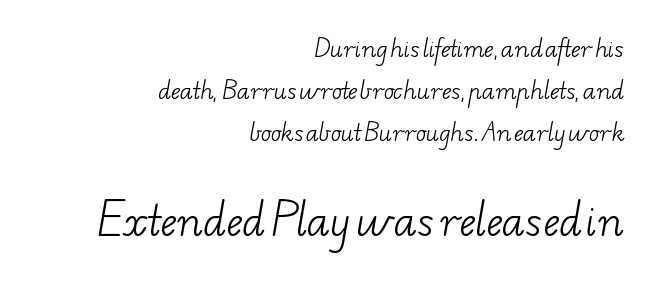
Stroke thickness stays within the range of a standard reading face or lighter. The strip under each line holds only bare page. The paragraph shown leans on its right margin. The more generous point size was reserved for the lower chunk.
